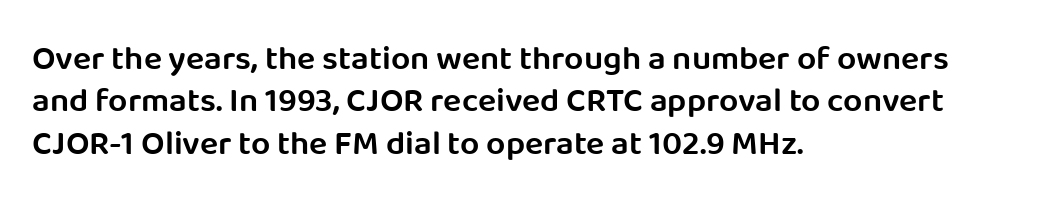
{"serif": "no", "italic": "no", "bold": "semi", "weight": "semibold", "width": "normal", "stroke_contrast": "low", "x_height": "large", "monospaced": "no", "underline": "no", "align": "left", "line_spacing": "normal", "line_spacing_ratio": 1.25, "letter_spacing": "normal", "letter_spacing_em": 0.0, "glyph_px": 34}
